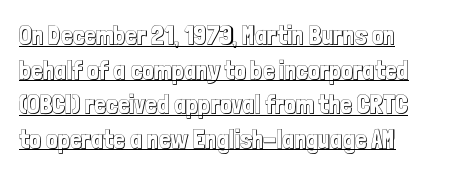
The image shows 26 px text type, upright; set normal line spacing (1.33x), normal letter spacing, underlined.
